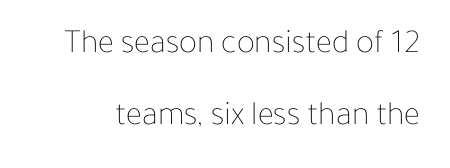
Q: Is the text bold? A: No.
Q: Is the text italic (slanted)? A: No, it is upright.
Q: Is the text underlined? A: No.
Q: Is the spacing between letters normal or unusually wide? A: Normal.
Q: Is the spacing between lines tight, normal or loose? A: Loose.
Q: Width (condensed, normal, or wide)? A: Normal.
Q: Stroke contrast? A: Low.
Q: x-height? A: Medium.
Q: Monospaced? A: No.
